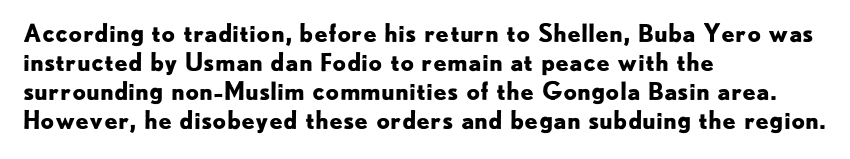
The image shows 24 px bold type, upright; set left-aligned, line spacing 1.21x, normal letter spacing, not underlined.
